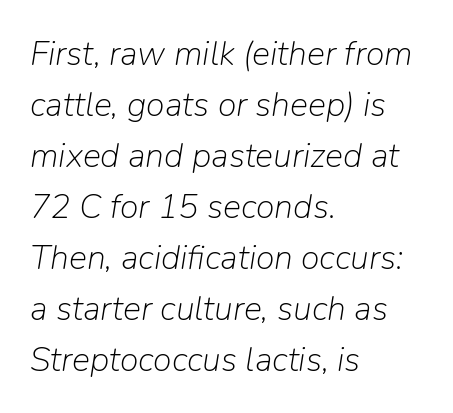
Q: Is the text bold? A: No.
Q: Is the text italic (slanted)? A: Yes, it leans right by about 9 degrees.
Q: Is the text underlined? A: No.
Q: How is the paragraph aligned? A: Left-aligned.
Q: Is the spacing between letters normal or unusually wide? A: Normal.
Q: Is the spacing between lines tight, normal or loose? A: Normal.
Q: Width (condensed, normal, or wide)? A: Normal.
Q: Stroke contrast? A: Low.
Q: x-height? A: Medium.
Q: Monospaced? A: No.
